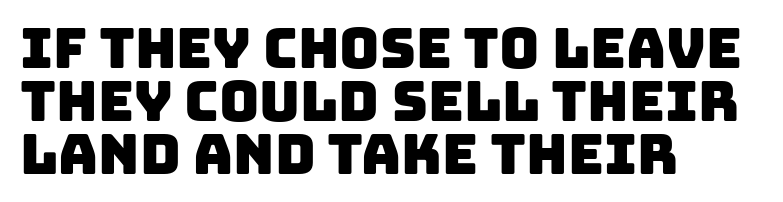
The image shows 55 px sans-serif type; set left-aligned, tight line spacing (0.96x), normal letter spacing, not underlined; low stroke contrast and a large x-height.
